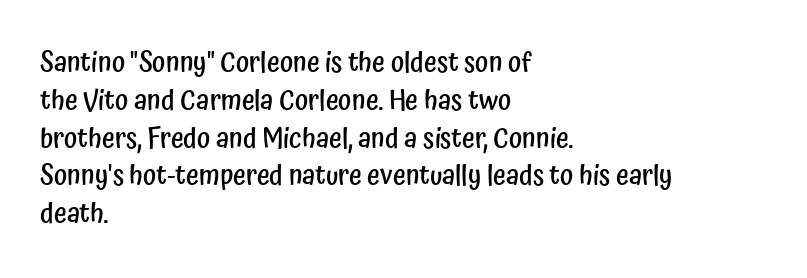
The image shows 28 px semibold, condensed sans-serif type, upright; set left-aligned, normal line spacing (1.35x), normal letter spacing, not underlined; low stroke contrast and a medium x-height.
